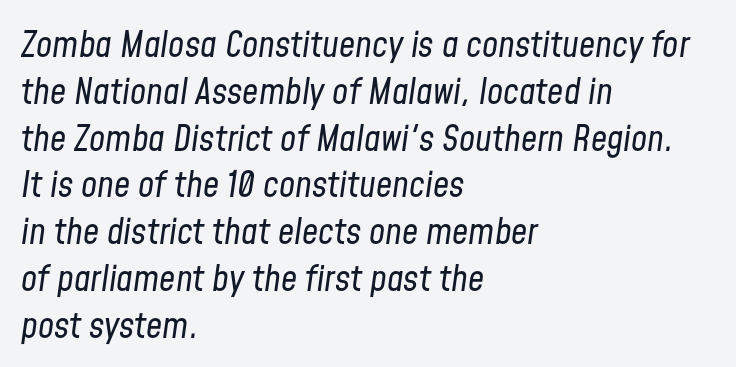
{"italic": "yes", "lean": "right", "slant_degrees": 8, "bold": "no", "weight": "regular", "width": "condensed", "stroke_contrast": "low", "x_height": "medium", "monospaced": "no", "underline": "no", "align": "left", "line_spacing": "normal", "line_spacing_ratio": 1.3, "letter_spacing": "normal", "letter_spacing_em": 0.0, "glyph_px": 36}
